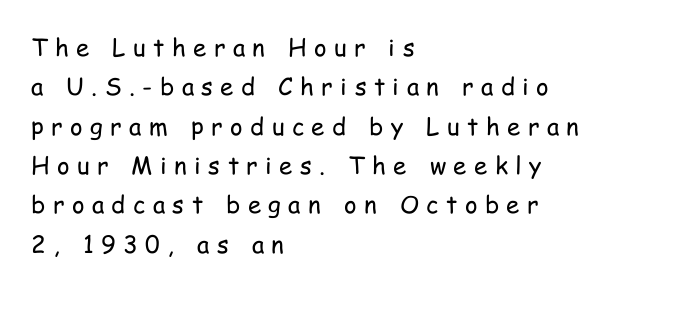
Each word looks stretched out because of the extra space between its letters. Caption: face not bold, strokes unweighted. Compared with a centered layout, this one pins lines to the left instead. Quick note: not italic, upright. Is there much room between lines? A standard amount, neither cramped nor airy. Rule under the text: the space is simply empty.
